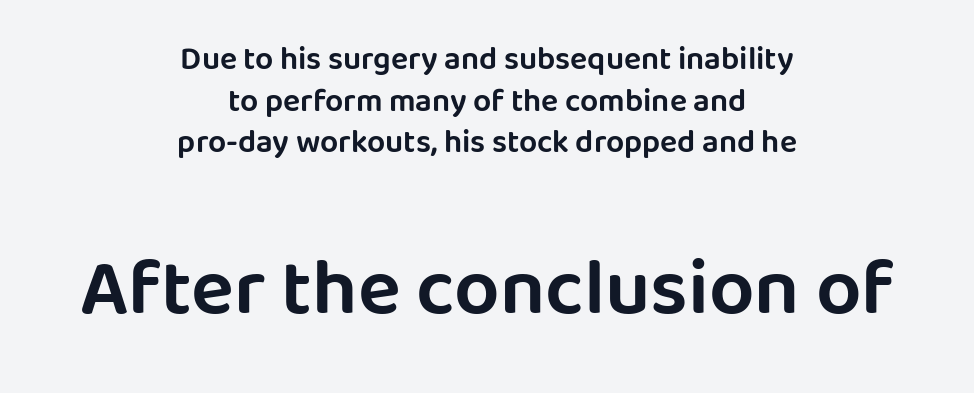
{"serif": "no", "italic": "no", "width": "normal", "stroke_contrast": "low", "x_height": "large", "monospaced": "no", "underline": "no", "align": "center", "line_spacing": "normal", "line_spacing_ratio": 1.3, "letter_spacing": "normal", "letter_spacing_em": 0.0, "larger_block": "second", "size_ratio": 2.5, "glyph_px": 80}
